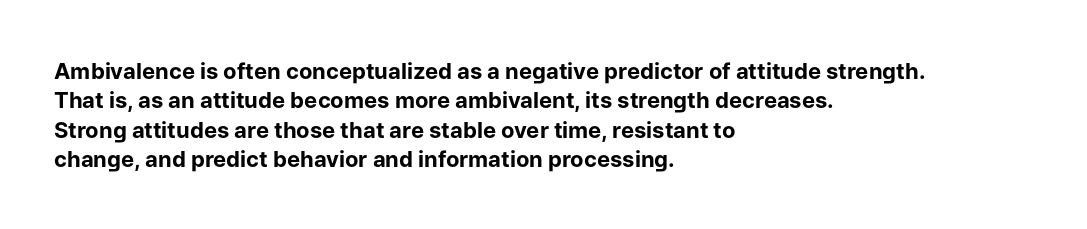
Every character sits straight up, as roman type does. Visually the block forms a straight wall on the left and a jagged coastline on the right. I'd describe the lettering as bold — thick and assertive. Unmarked baselines from the first word to the last.
